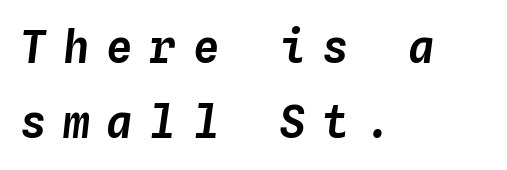
{"italic": "yes", "lean": "right", "slant_degrees": 4, "width": "normal", "stroke_contrast": "low", "x_height": "medium", "monospaced": "yes", "underline": "no", "align": "left", "line_spacing_ratio": 1.71, "letter_spacing": "wide", "letter_spacing_em": 0.38, "glyph_px": 44}
